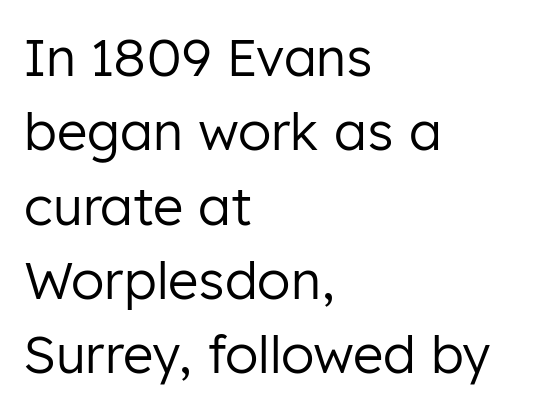
Q: Is the text bold? A: No.
Q: Is the text italic (slanted)? A: No, it is upright.
Q: Is the typeface a serif or a sans-serif typeface? A: Sans-serif.
Q: Is the text underlined? A: No.
Q: How is the paragraph aligned? A: Left-aligned.
Q: Is the spacing between letters normal or unusually wide? A: Normal.
Q: Is the spacing between lines tight, normal or loose? A: Normal.
Q: Width (condensed, normal, or wide)? A: Normal.
Q: Stroke contrast? A: Low.
Q: x-height? A: Medium.
Q: Monospaced? A: No.
